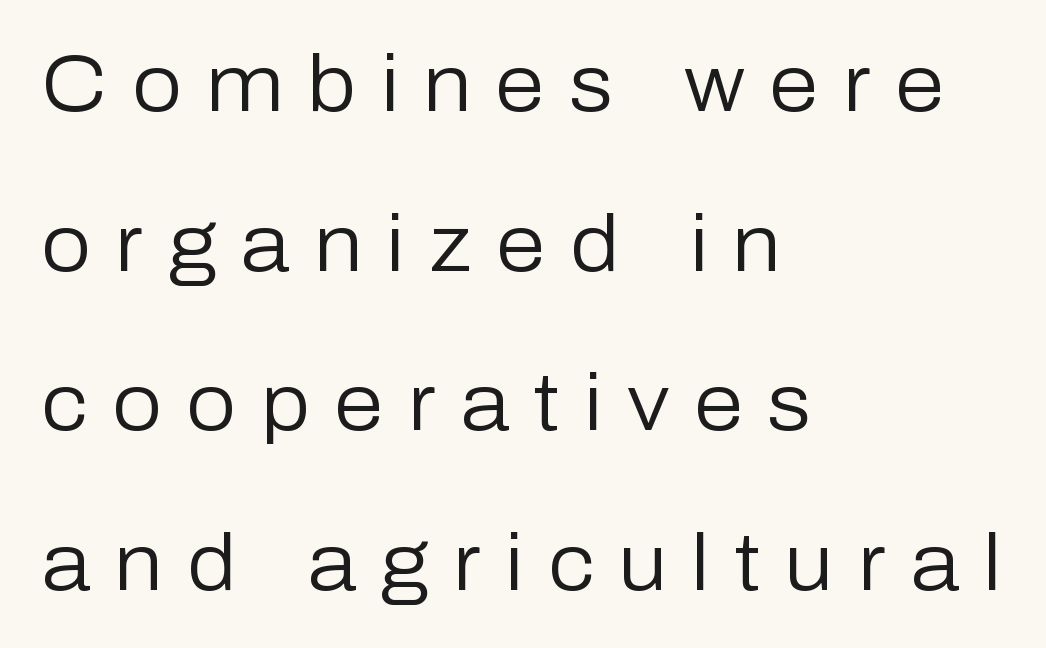
{"serif": "no", "italic": "no", "bold": "no", "weight": "regular", "width": "normal", "stroke_contrast": "low", "x_height": "medium", "monospaced": "no", "underline": "no", "align": "left", "line_spacing": "loose", "line_spacing_ratio": 2.02, "letter_spacing": "wide", "letter_spacing_em": 0.31, "glyph_px": 79}
